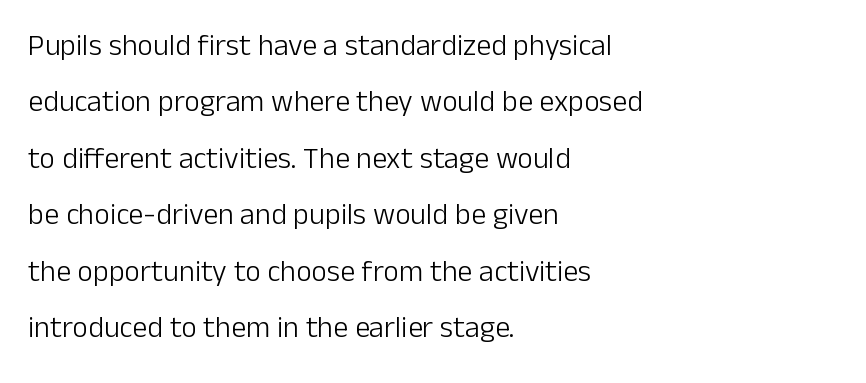
Note the varied advance widths — an 'i' is clearly narrower than an 'm'. All the whitespace from short lines collects on the right. Quick note: not italic, upright. Stems here are at most as thick as an everyday book face. The face used here is a sans, in the tradition of grotesques and geometrics.
